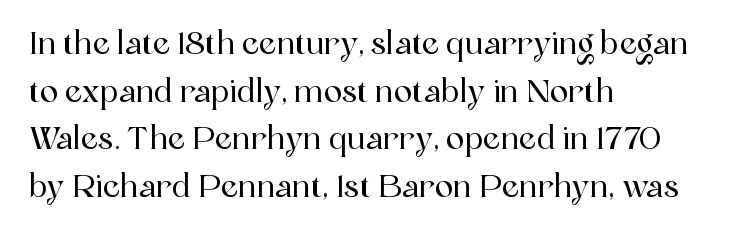
The image shows 31 px serif type, upright; set left-aligned, normal line spacing (1.54x), normal letter spacing, not underlined; a medium x-height.
